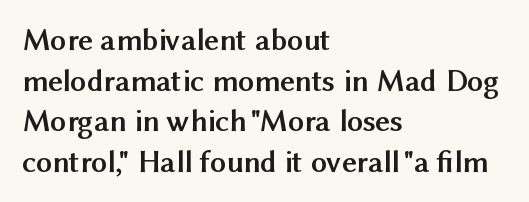
The strokes are fattened all the way to bold. Each letter keeps its own natural width here, so spacing adapts to shape. Teacher's note: observe the even left margin — that is flush-left alignment. Ordinary non-slanted type is in use.
